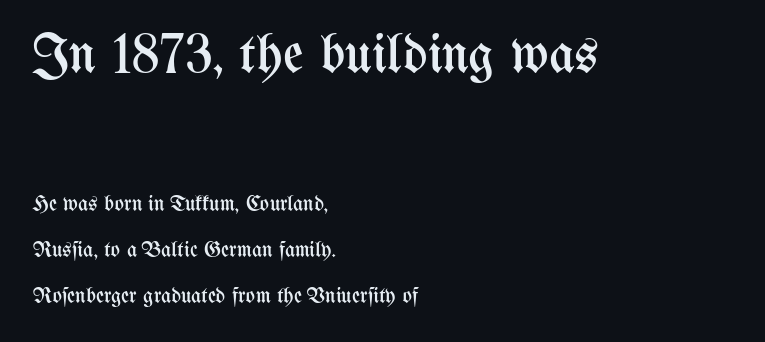
{"italic": "no", "bold": "no", "weight": "regular", "width": "condensed", "stroke_contrast": "medium", "x_height": "medium", "monospaced": "no", "underline": "no", "align": "left", "line_spacing": "loose", "line_spacing_ratio": 2.09, "letter_spacing": "normal", "letter_spacing_em": 0.0, "larger_block": "first", "size_ratio": 2.55, "glyph_px": 56}
